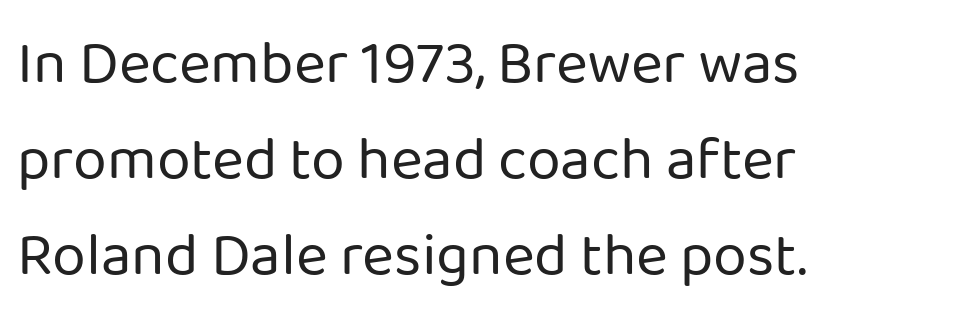
Q: Is the text bold? A: No.
Q: Is the text italic (slanted)? A: No, it is upright.
Q: Is the typeface a serif or a sans-serif typeface? A: Sans-serif.
Q: Is the text underlined? A: No.
Q: How is the paragraph aligned? A: Left-aligned.
Q: Is the spacing between letters normal or unusually wide? A: Normal.
Q: Is the spacing between lines tight, normal or loose? A: Normal.
Q: Width (condensed, normal, or wide)? A: Normal.
Q: Stroke contrast? A: Low.
Q: x-height? A: Medium.
Q: Monospaced? A: No.
